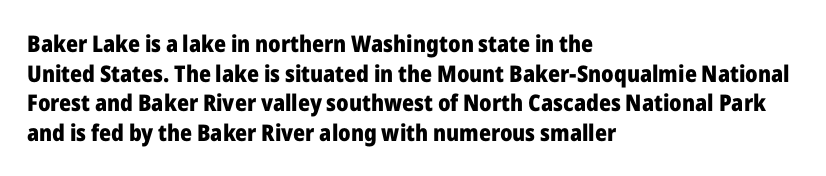
Is there any slant? The stems are plumb. Nothing unusual about the tracking: characters are spaced as the font intends. These words are printed bold, with thick strokes throughout. Evenly set lines give the paragraph a standard silhouette.
